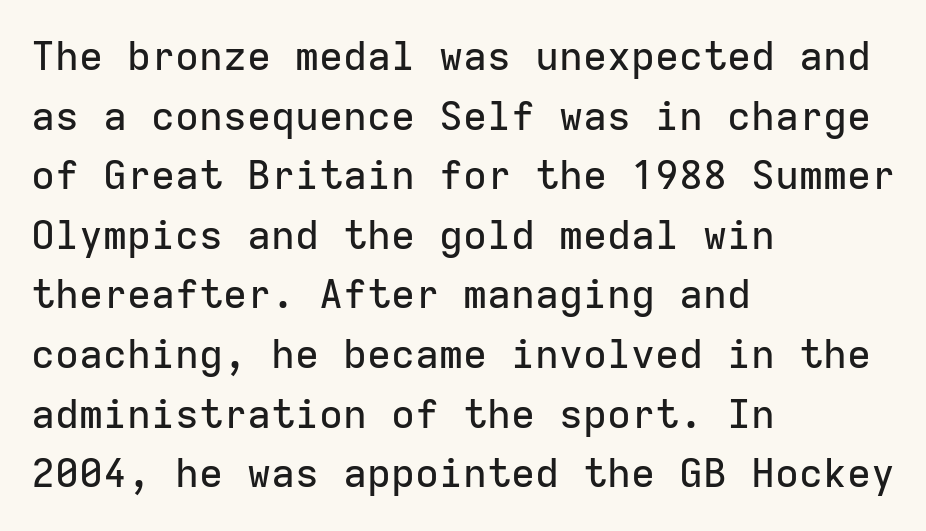
Q: Is the text italic (slanted)? A: No, it is upright.
Q: Is the typeface a serif or a sans-serif typeface? A: Sans-serif.
Q: Is the text underlined? A: No.
Q: How is the paragraph aligned? A: Left-aligned.
Q: Is the spacing between letters normal or unusually wide? A: Normal.
Q: Is the spacing between lines tight, normal or loose? A: Normal.
Q: Width (condensed, normal, or wide)? A: Normal.
Q: Stroke contrast? A: Low.
Q: x-height? A: Medium.
Q: Monospaced? A: Yes.
